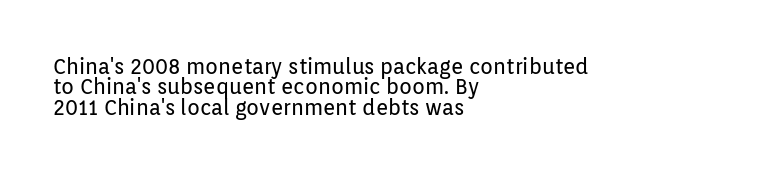
{"italic": "no", "bold": "no", "underline": "no", "align": "left", "line_spacing": "tight", "line_spacing_ratio": 0.97, "letter_spacing": "normal", "letter_spacing_em": 0.0, "glyph_px": 21}
